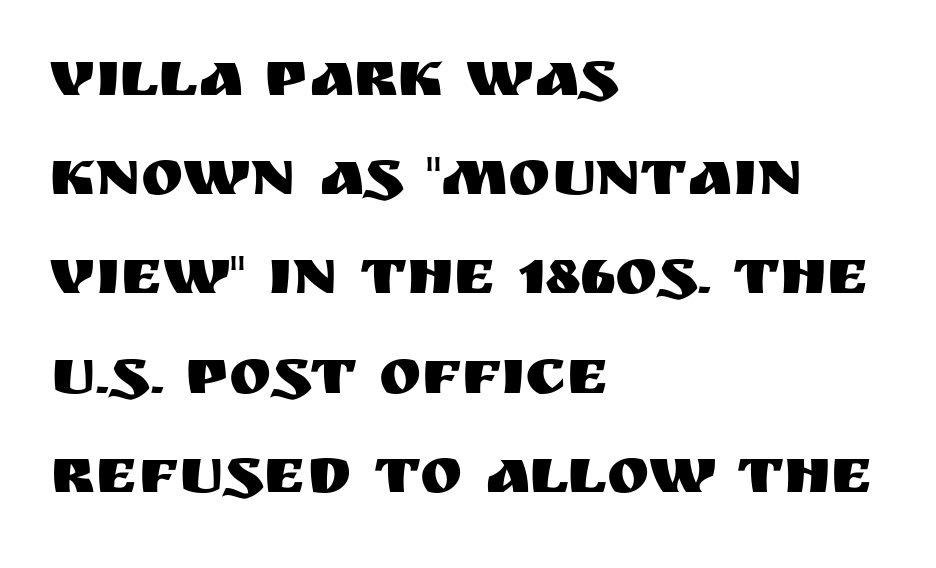
{"serif": "no", "italic": "no", "width": "normal", "stroke_contrast": "medium", "x_height": "large", "monospaced": "no", "underline": "no", "align": "left", "line_spacing": "normal", "line_spacing_ratio": 1.55, "letter_spacing": "normal", "letter_spacing_em": 0.0, "glyph_px": 64}
